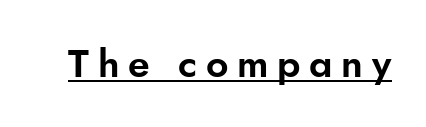
The image shows 39 px sans-serif type, upright; set unusually wide letter spacing (+0.22 em), underlined; low stroke contrast and a small x-height.
